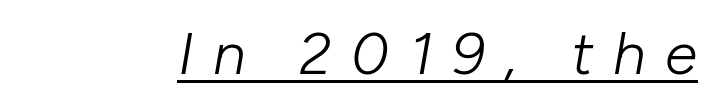
{"italic": "yes", "lean": "right", "slant_degrees": 10, "bold": "no", "weight": "light", "width": "normal", "stroke_contrast": "low", "x_height": "medium", "monospaced": "no", "underline": "yes", "letter_spacing": "wide", "letter_spacing_em": 0.33, "glyph_px": 59}
